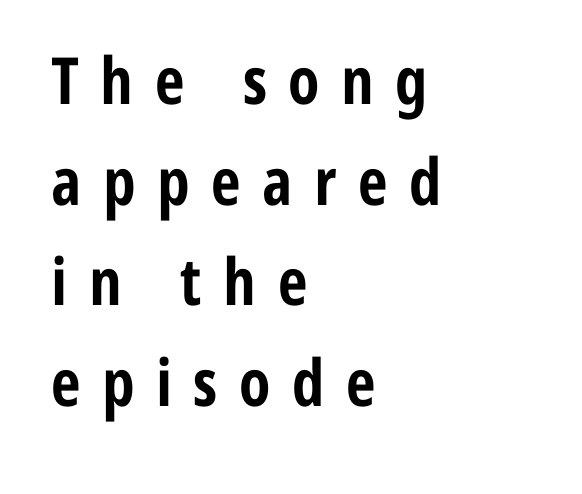
What kind of face is this? One without serifs — a sans. Varying glyph widths throughout — classic text-font behaviour. Notice how descenders clear the ascenders below comfortably — that's standard leading. Leftover space on each line is placed entirely after the last word. Bold? Absolutely — the strokes are thick and heavy.
